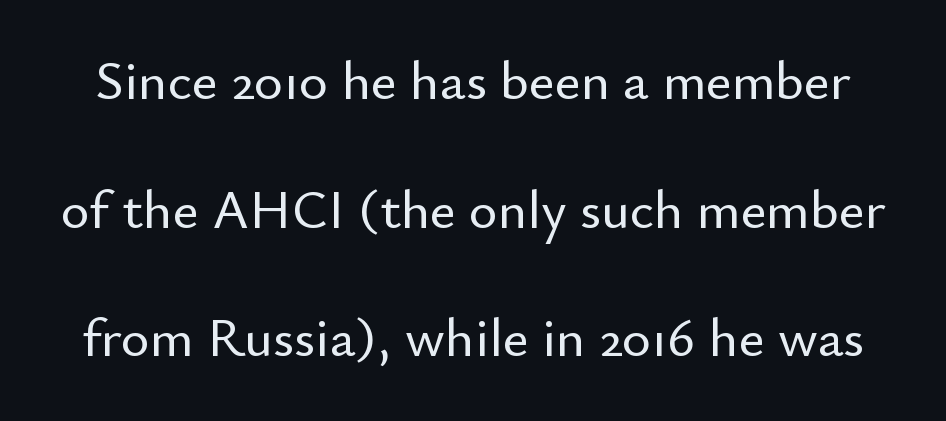
The image shows 55 px sans-serif type, upright; set loose line spacing (2.34x), normal letter spacing, not underlined; low stroke contrast and a small x-height.
